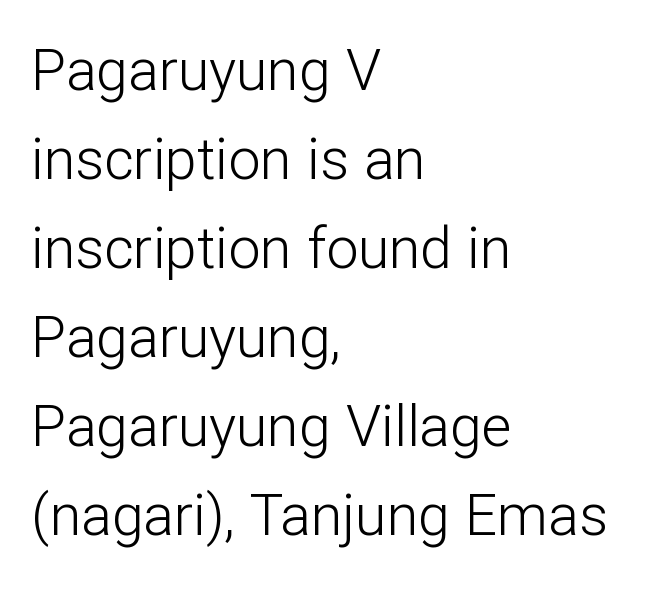
{"serif": "no", "italic": "no", "bold": "no", "weight": "light", "width": "normal", "stroke_contrast": "low", "x_height": "medium", "monospaced": "no", "underline": "no", "align": "left", "line_spacing": "normal", "line_spacing_ratio": 1.56, "letter_spacing": "normal", "letter_spacing_em": 0.0, "glyph_px": 57}
